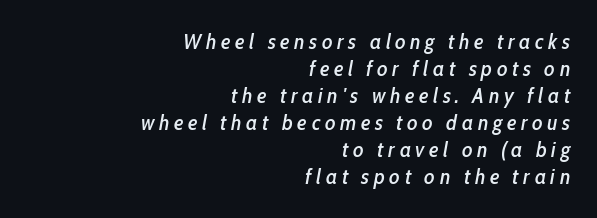
The line texture is sparse and dotted thanks to wide tracking. The strip under each line holds only bare page. Visually the block forms a straight wall on the right and a jagged coastline on the left. The text carries the slant typical of an italic or oblique font.
